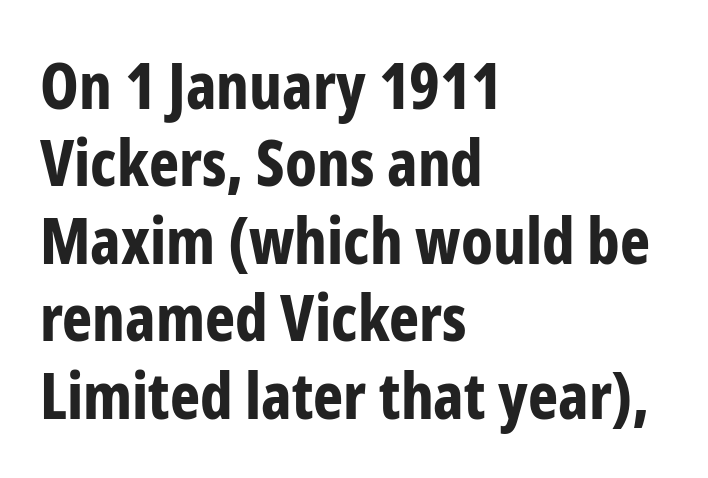
Q: Is the text bold? A: Yes.
Q: Is the text italic (slanted)? A: No, it is upright.
Q: Is the typeface a serif or a sans-serif typeface? A: Sans-serif.
Q: Is the text underlined? A: No.
Q: How is the paragraph aligned? A: Left-aligned.
Q: Is the spacing between letters normal or unusually wide? A: Normal.
Q: Width (condensed, normal, or wide)? A: Condensed.
Q: Stroke contrast? A: Low.
Q: x-height? A: Medium.
Q: Monospaced? A: No.
